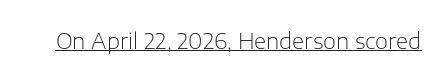
Italic: no, the glyphs are upright roman. You can see a thin bar hugging the bottom of the glyphs. Nothing heavy about these letters — not bold at all. Look at the tracking — it's just the regular setting, nothing added.
